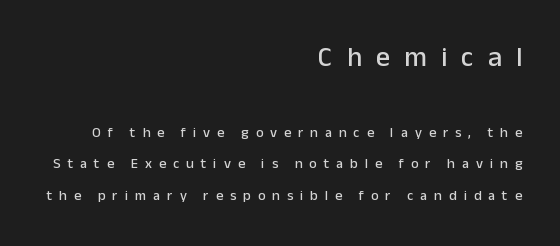
The image shows 28 px sans-serif type, upright; set right-aligned, loose line spacing (2.24x), unusually wide letter spacing (+0.5 em), not underlined; the first (top) block is 2.0x larger; low stroke contrast and a medium x-height.
